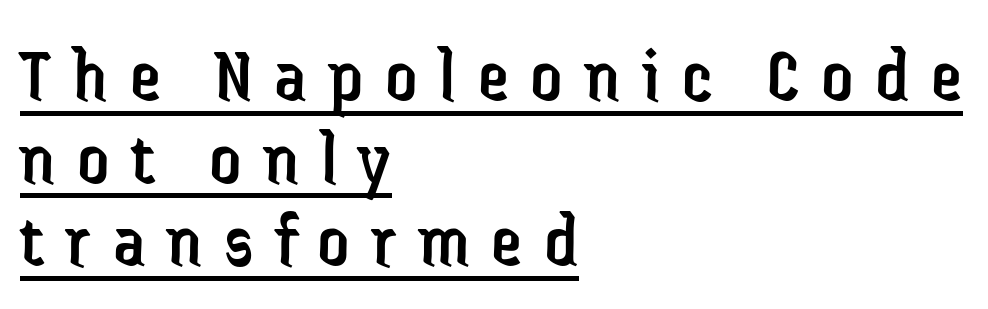
Q: Is the text bold? A: No.
Q: Is the text italic (slanted)? A: No, it is upright.
Q: Is the typeface a serif or a sans-serif typeface? A: Sans-serif.
Q: Is the text underlined? A: Yes.
Q: How is the paragraph aligned? A: Left-aligned.
Q: Is the spacing between letters normal or unusually wide? A: Unusually wide.
Q: Is the spacing between lines tight, normal or loose? A: Tight.
Q: Width (condensed, normal, or wide)? A: Condensed.
Q: Stroke contrast? A: Low.
Q: x-height? A: Medium.
Q: Monospaced? A: No.
